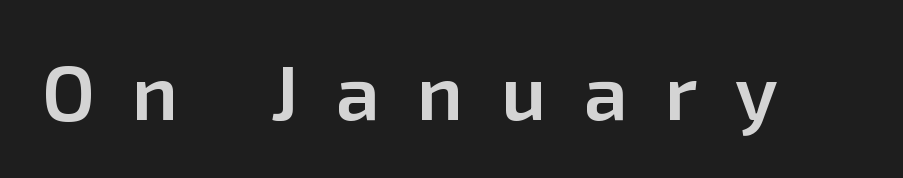
The image shows 78 px semibold sans-serif type, upright; set unusually wide letter spacing (+0.48 em), not underlined; low stroke contrast and a medium x-height.
